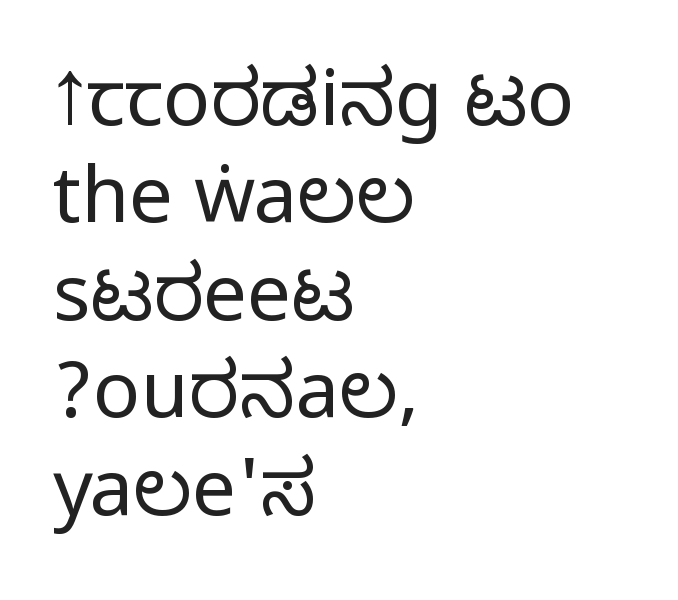
{"serif": "no", "italic": "no", "width": "condensed", "stroke_contrast": "medium", "monospaced": "no", "underline": "no", "align": "left", "line_spacing": "normal", "line_spacing_ratio": 1.25, "letter_spacing": "normal", "letter_spacing_em": 0.0, "glyph_px": 78}
